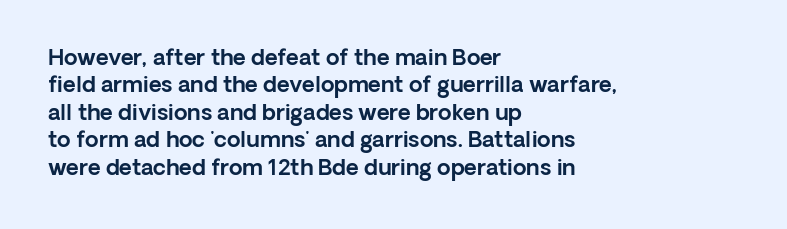
Q: Is the text italic (slanted)? A: No, it is upright.
Q: Is the text underlined? A: No.
Q: How is the paragraph aligned? A: Left-aligned.
Q: Is the spacing between letters normal or unusually wide? A: Normal.
Q: Is the spacing between lines tight, normal or loose? A: Normal.
